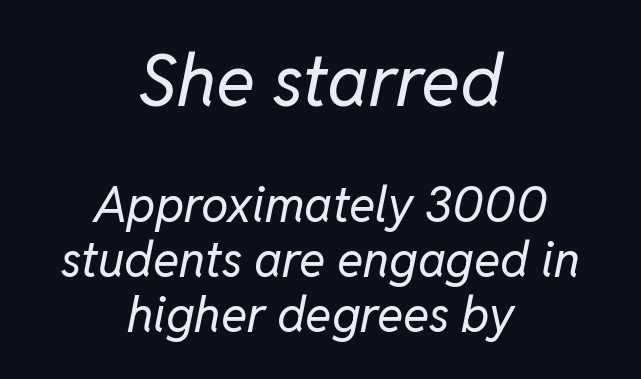
Q: Is the text bold? A: No.
Q: Is the text italic (slanted)? A: Yes, it leans right by about 11 degrees.
Q: Is the text underlined? A: No.
Q: How is the paragraph aligned? A: Centered.
Q: Is the spacing between letters normal or unusually wide? A: Normal.
Q: Is the spacing between lines tight, normal or loose? A: Tight.
Q: Which block of text is set in a larger size, the first (top) or the second (bottom)? A: The first (top) one.
Q: Width (condensed, normal, or wide)? A: Normal.
Q: Stroke contrast? A: Low.
Q: x-height? A: Medium.
Q: Monospaced? A: No.
